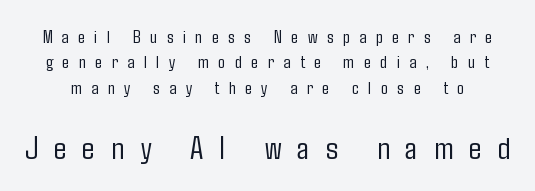
The image shows 33 px light, condensed sans-serif type, upright; set normal line spacing (1.33x), unusually wide letter spacing (+0.49 em), not underlined; the second (bottom) block is 1.74x larger; low stroke contrast and a medium x-height.
